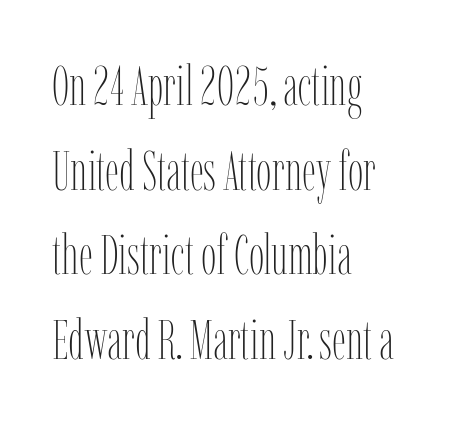
{"italic": "no", "bold": "no", "weight": "thin", "width": "condensed", "stroke_contrast": "low", "x_height": "medium", "monospaced": "no", "underline": "no", "align": "left", "line_spacing": "normal", "line_spacing_ratio": 1.54, "letter_spacing": "normal", "letter_spacing_em": 0.0, "glyph_px": 55}
